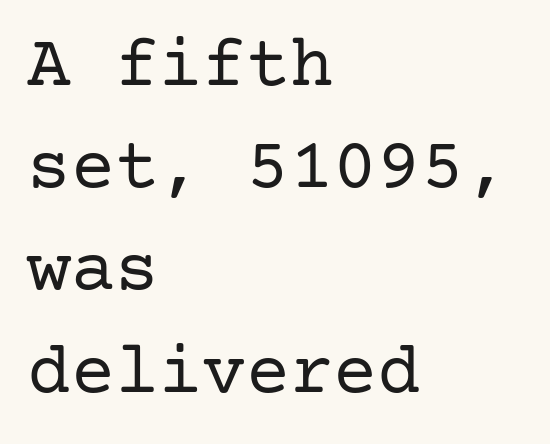
{"serif": "yes", "italic": "no", "bold": "no", "weight": "regular", "width": "normal", "stroke_contrast": "low", "x_height": "medium", "underline": "no", "align": "left", "line_spacing": "normal", "line_spacing_ratio": 1.4, "letter_spacing": "normal", "letter_spacing_em": 0.0, "glyph_px": 73}
